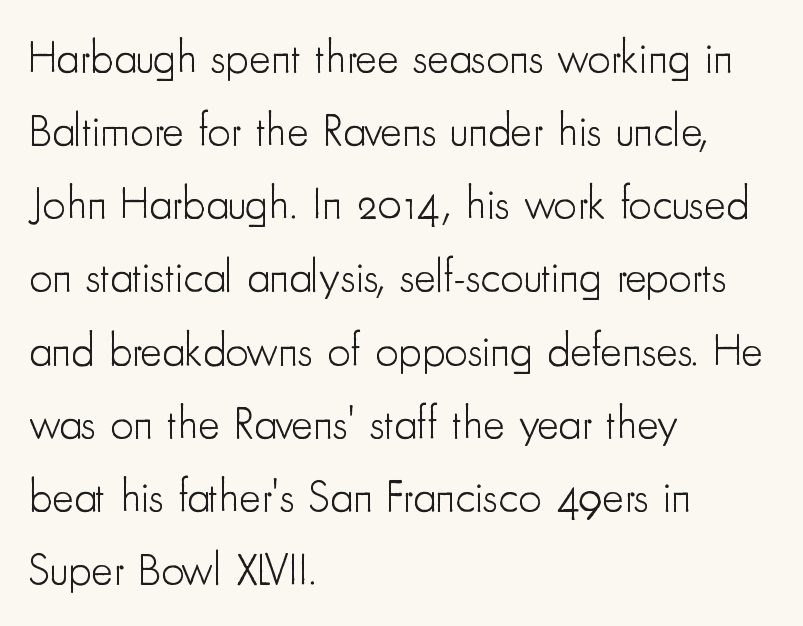
The image shows 46 px light, condensed sans-serif type, upright; set left-aligned, normal line spacing (1.59x), normal letter spacing, not underlined; low stroke contrast and a small x-height.
